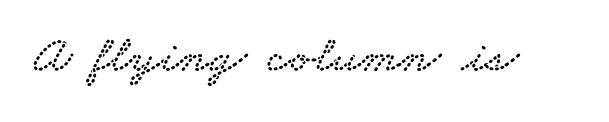
Q: Is the typeface a serif or a sans-serif typeface? A: Serif.
Q: Is the text underlined? A: No.
Q: Is the spacing between letters normal or unusually wide? A: Normal.
Q: Width (condensed, normal, or wide)? A: Wide.
Q: Stroke contrast? A: Low.
Q: x-height? A: Small.
Q: Monospaced? A: No.
